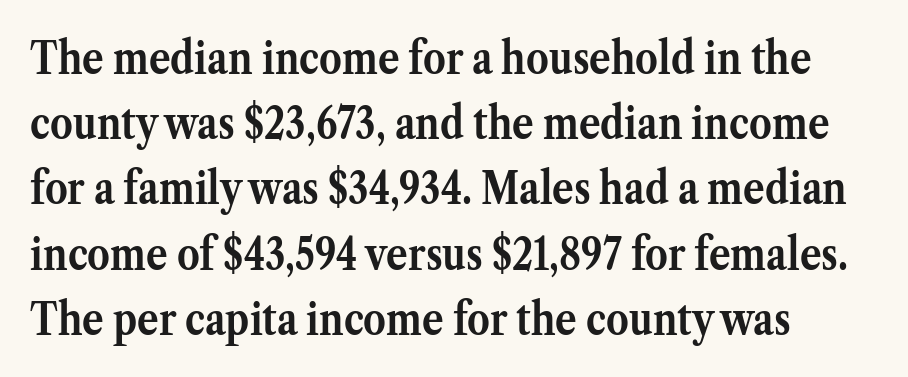
{"serif": "yes", "italic": "no", "bold": "yes", "weight": "semibold", "width": "normal", "stroke_contrast": "medium", "x_height": "medium", "monospaced": "no", "underline": "no", "align": "left", "line_spacing": "normal", "line_spacing_ratio": 1.45, "letter_spacing": "normal", "letter_spacing_em": 0.0, "glyph_px": 45}
